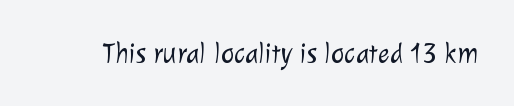
The image shows 28 px light sans-serif type; set normal letter spacing, not underlined; low stroke contrast and a medium x-height.
